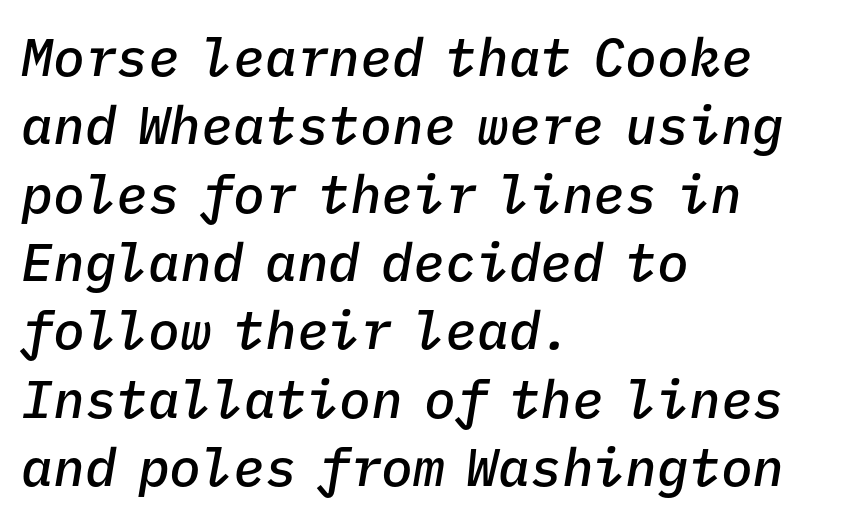
The image shows 53 px semibold type, italic (leaning right), monospaced; set left-aligned, normal line spacing (1.29x), normal letter spacing, not underlined; low stroke contrast and a medium x-height.
